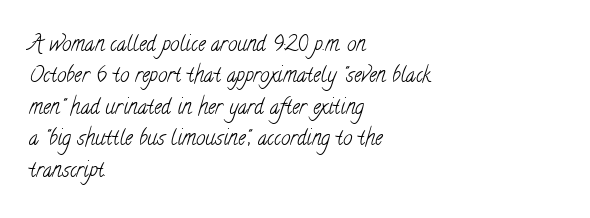
Horizontal alignment here is leftward, the default for most running prose. Inter-character spacing is left at the font's built-in metrics. The typeface has the unassuming heft of standard copy or less. Descender tails drop into unmarked territory. This sample keeps an unexceptional amount of space between lines.
